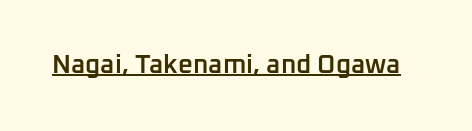
Q: Is the text bold? A: Semi-bold.
Q: Is the text italic (slanted)? A: No, it is upright.
Q: Is the text underlined? A: Yes.
Q: Is the spacing between letters normal or unusually wide? A: Normal.
